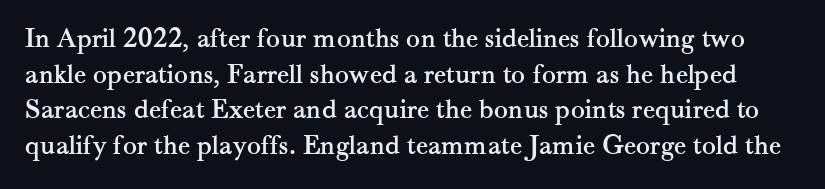
Q: Is the text italic (slanted)? A: No, it is upright.
Q: Is the typeface a serif or a sans-serif typeface? A: Serif.
Q: Is the text underlined? A: No.
Q: Is the spacing between letters normal or unusually wide? A: Normal.
Q: Width (condensed, normal, or wide)? A: Normal.
Q: Stroke contrast? A: Medium.
Q: x-height? A: Small.
Q: Monospaced? A: No.
